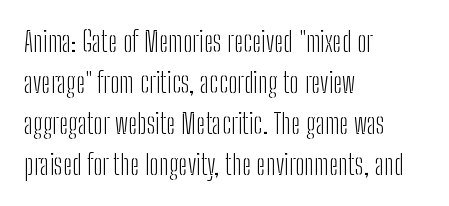
Q: Is the text bold? A: No.
Q: Is the text italic (slanted)? A: No, it is upright.
Q: Is the typeface a serif or a sans-serif typeface? A: Sans-serif.
Q: Is the text underlined? A: No.
Q: How is the paragraph aligned? A: Left-aligned.
Q: Is the spacing between letters normal or unusually wide? A: Normal.
Q: Is the spacing between lines tight, normal or loose? A: Normal.
Q: Width (condensed, normal, or wide)? A: Condensed.
Q: Stroke contrast? A: Low.
Q: x-height? A: Medium.
Q: Monospaced? A: No.
